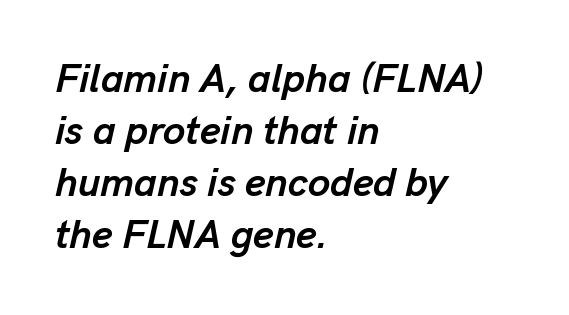
{"italic": "yes", "lean": "right", "slant_degrees": 13, "bold": "yes", "weight": "semibold", "width": "normal", "stroke_contrast": "low", "x_height": "medium", "monospaced": "no", "underline": "no", "align": "left", "line_spacing": "normal", "line_spacing_ratio": 1.3, "letter_spacing": "normal", "letter_spacing_em": 0.0, "glyph_px": 40}
